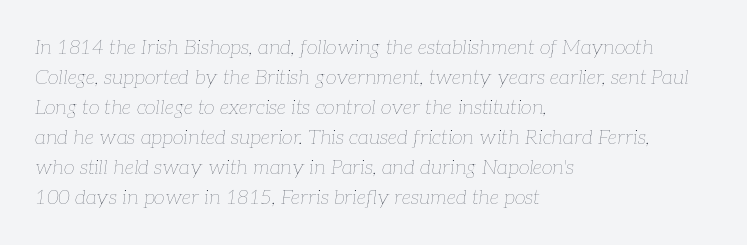
Where is the straight margin? On the left. If you measured baseline to baseline, you'd find a middling distance. Compared with a typical body face, this is equally light or lighter still. No extra tracking has been applied to these lines. The text carries the slant typical of an italic or oblique font.
